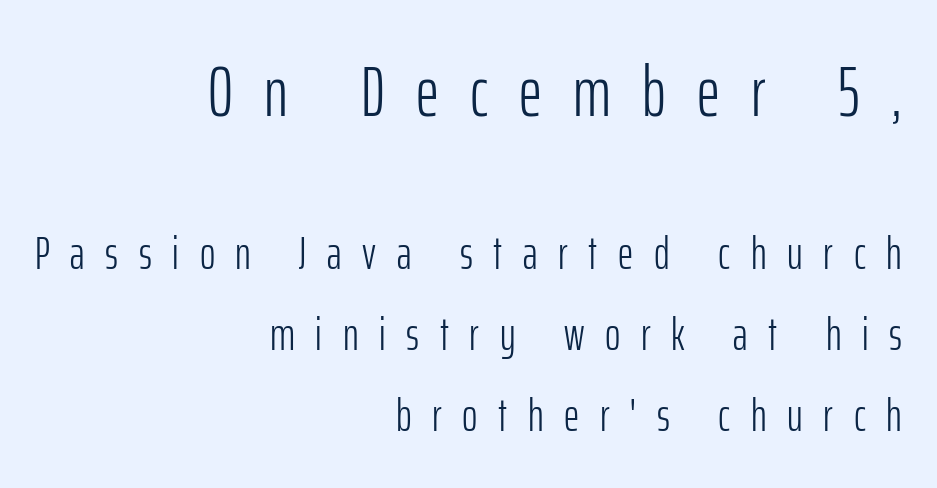
The image shows 71 px light, condensed sans-serif type, upright; set right-aligned, line spacing 1.73x, unusually wide letter spacing (+0.44 em), not underlined; the first (top) block is 1.51x larger; low stroke contrast and a medium x-height.
